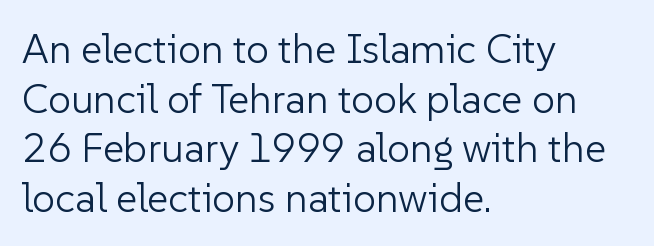
Q: Is the text bold? A: No.
Q: Is the text italic (slanted)? A: No, it is upright.
Q: Is the typeface a serif or a sans-serif typeface? A: Sans-serif.
Q: Is the text underlined? A: No.
Q: How is the paragraph aligned? A: Left-aligned.
Q: Is the spacing between letters normal or unusually wide? A: Normal.
Q: Width (condensed, normal, or wide)? A: Normal.
Q: Stroke contrast? A: Low.
Q: x-height? A: Medium.
Q: Monospaced? A: No.
